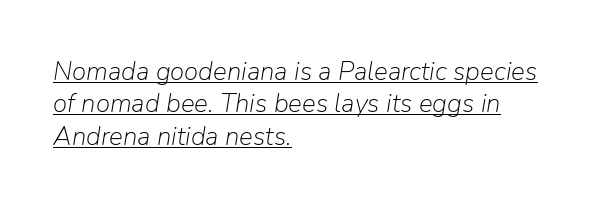
Is this a heavy cut? Hardly; it is regular or lighter. Words appear dense and cohesive because spacing is normal. If you drew a ruler down the left edge, every line would touch it. The text carries the slant typical of an italic or oblique font. Like a heading marked for emphasis, these lines bear an underscore. Leading matches the norm, producing a regular column.
